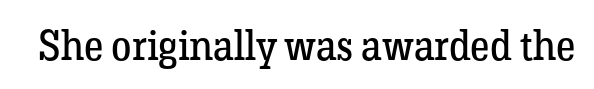
Q: Is the text bold? A: No.
Q: Is the text italic (slanted)? A: No, it is upright.
Q: Is the typeface a serif or a sans-serif typeface? A: Serif.
Q: Is the text underlined? A: No.
Q: Is the spacing between letters normal or unusually wide? A: Normal.
Q: Width (condensed, normal, or wide)? A: Normal.
Q: Stroke contrast? A: Low.
Q: x-height? A: Medium.
Q: Monospaced? A: No.
